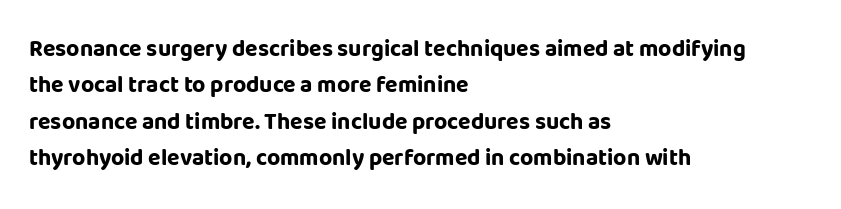
The text block is weighted toward the left margin, trailing off unevenly rightward. These lines carry a lot of weight — the face is fully bold. The letters stand upright; this is a roman face. Each row of text sits above clean, open space. This rendering leaves character spacing at its baseline value.
